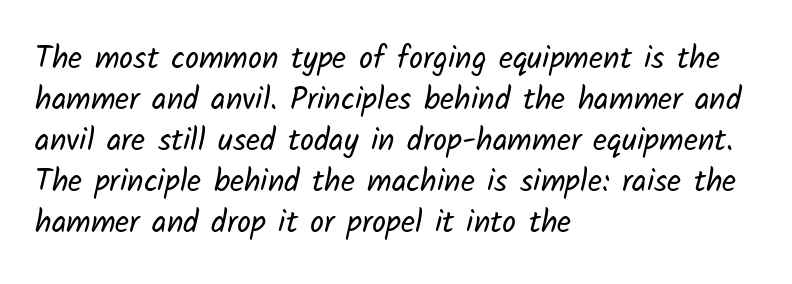
{"serif": "no", "bold": "no", "weight": "regular", "width": "normal", "stroke_contrast": "low", "x_height": "medium", "monospaced": "no", "underline": "no", "align": "left", "line_spacing": "normal", "line_spacing_ratio": 1.32, "letter_spacing": "normal", "letter_spacing_em": 0.0, "glyph_px": 31}
